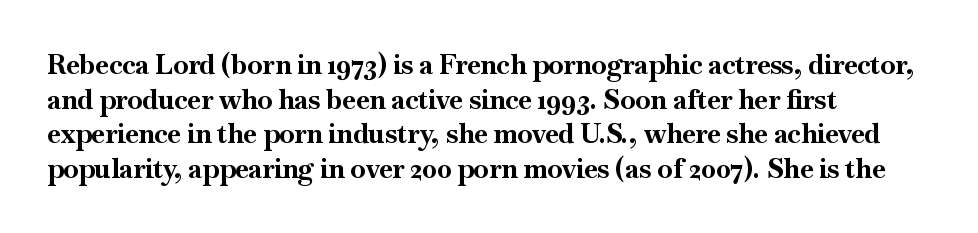
Q: Is the text bold? A: Yes.
Q: Is the text italic (slanted)? A: No, it is upright.
Q: Is the text underlined? A: No.
Q: How is the paragraph aligned? A: Left-aligned.
Q: Is the spacing between letters normal or unusually wide? A: Normal.
Q: Is the spacing between lines tight, normal or loose? A: Normal.
